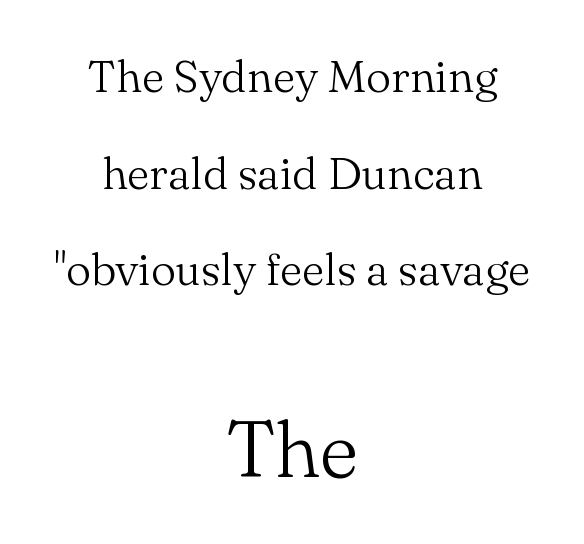
The image shows 78 px light serif type, upright; set centered, loose line spacing (2.15x), normal letter spacing, not underlined; the second (bottom) block is 1.73x larger; medium stroke contrast and a small x-height.
